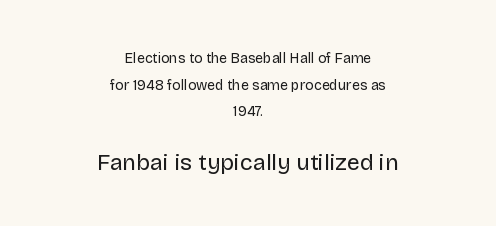
This rendering uses center alignment, leaving both contours irregular but symmetric. A typesetter would mark this as roman, not italic. Between these two stacked blocks, the lower one wins on size. These lines keep a tight, regular rhythm from letter to letter. The strip under each line holds only bare page. Widely set lines give the paragraph a tall, airy silhouette.
